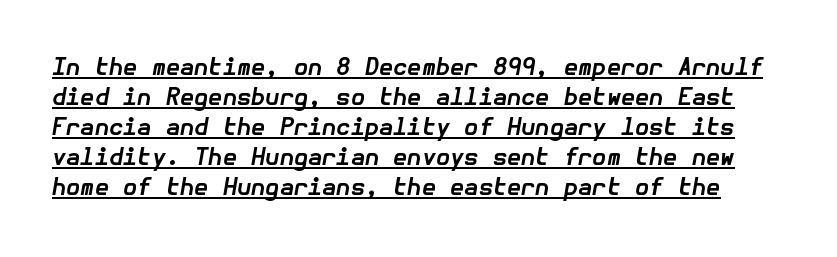
Leading matches the norm, producing a regular column. Caption: standard tracking, unaltered. Would a proofreader flag this as italicized? Yes. This is heavy type, rendered in bold. Looks like someone drew a line under every word here.
